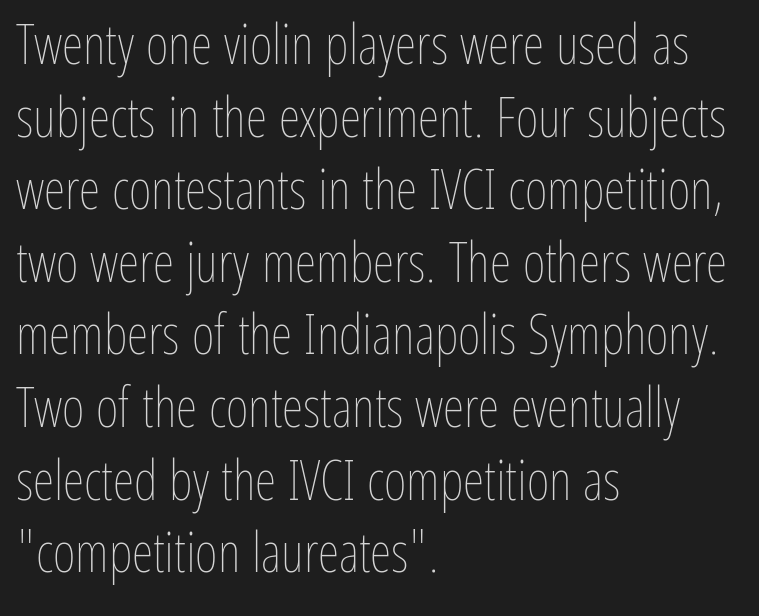
The image shows 55 px thin, condensed type, upright; set left-aligned, normal line spacing (1.32x), normal letter spacing, not underlined; low stroke contrast and a medium x-height.
